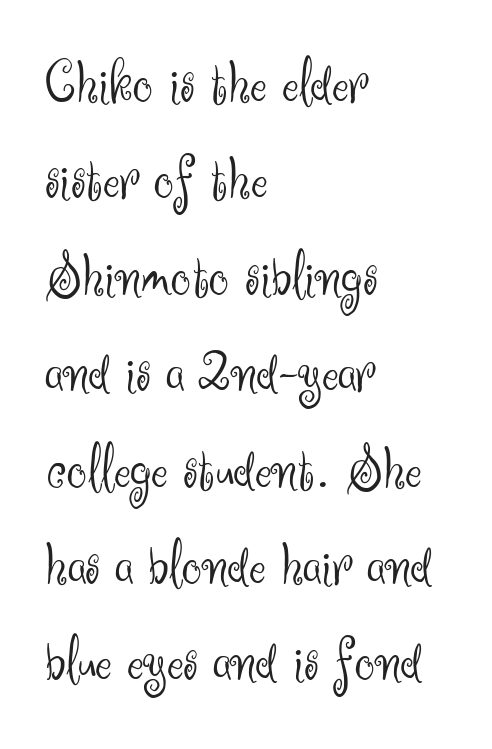
Q: Is the text bold? A: No.
Q: Is the text italic (slanted)? A: No, it is upright.
Q: Is the typeface a serif or a sans-serif typeface? A: Sans-serif.
Q: Is the text underlined? A: No.
Q: How is the paragraph aligned? A: Left-aligned.
Q: Is the spacing between letters normal or unusually wide? A: Normal.
Q: Is the spacing between lines tight, normal or loose? A: Normal.
Q: Width (condensed, normal, or wide)? A: Normal.
Q: Stroke contrast? A: Medium.
Q: x-height? A: Small.
Q: Monospaced? A: No.
